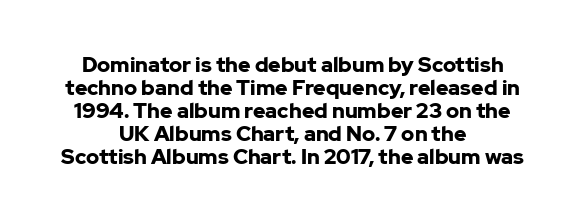
Q: Is the text bold? A: Yes.
Q: Is the text italic (slanted)? A: No, it is upright.
Q: Is the text underlined? A: No.
Q: How is the paragraph aligned? A: Centered.
Q: Is the spacing between letters normal or unusually wide? A: Normal.
Q: Is the spacing between lines tight, normal or loose? A: Tight.
